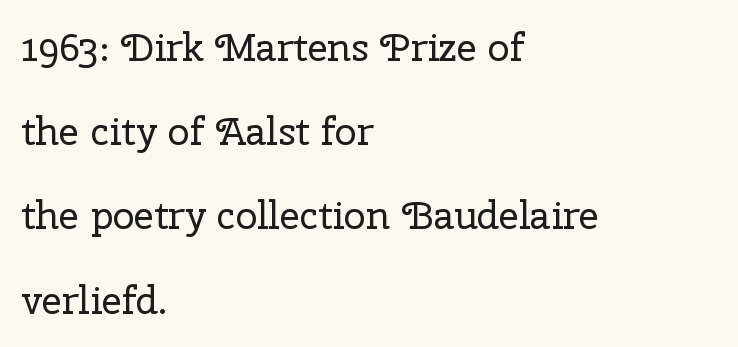
A typesetter would call this zero additional tracking. Every character sits straight up, as roman type does. Stroke mass is kept to a normal reading level or below. Each letter's strokes conclude with small projecting serifs. Students, observe: this is what heavily led, spacious text looks like. The letters advance in unequal steps, a hallmark of proportional type.
